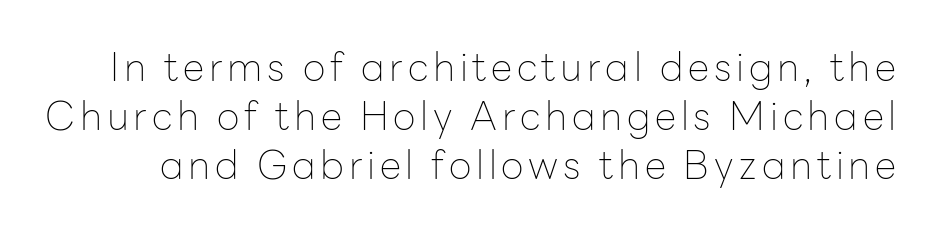
{"serif": "no", "italic": "no", "bold": "no", "weight": "thin", "width": "normal", "stroke_contrast": "low", "x_height": "medium", "monospaced": "no", "underline": "no", "line_spacing": "normal", "line_spacing_ratio": 1.26, "glyph_px": 39}
